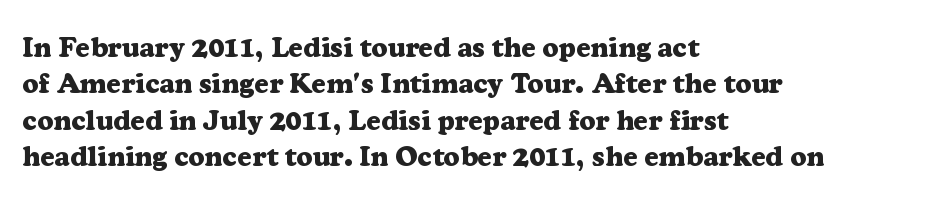
Q: Is the text bold? A: Yes.
Q: Is the text italic (slanted)? A: No, it is upright.
Q: Is the typeface a serif or a sans-serif typeface? A: Serif.
Q: Is the text underlined? A: No.
Q: How is the paragraph aligned? A: Left-aligned.
Q: Is the spacing between letters normal or unusually wide? A: Normal.
Q: Is the spacing between lines tight, normal or loose? A: Normal.
Q: Width (condensed, normal, or wide)? A: Normal.
Q: Stroke contrast? A: Low.
Q: x-height? A: Medium.
Q: Monospaced? A: No.
